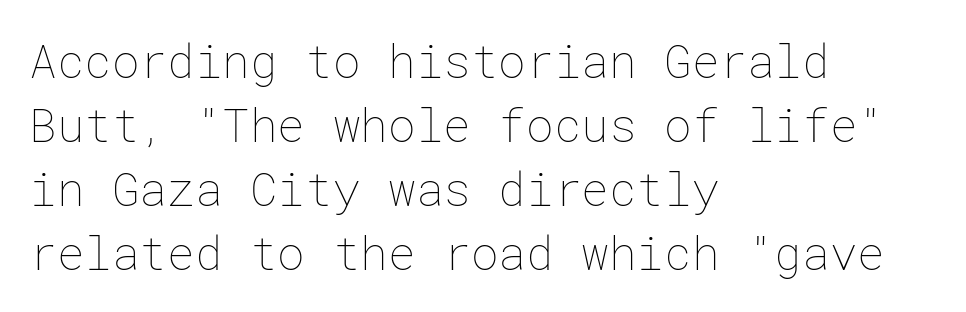
{"italic": "no", "bold": "no", "weight": "thin", "width": "normal", "stroke_contrast": "low", "x_height": "medium", "underline": "no", "align": "left", "line_spacing": "normal", "line_spacing_ratio": 1.39, "letter_spacing": "normal", "letter_spacing_em": 0.0, "glyph_px": 46}
